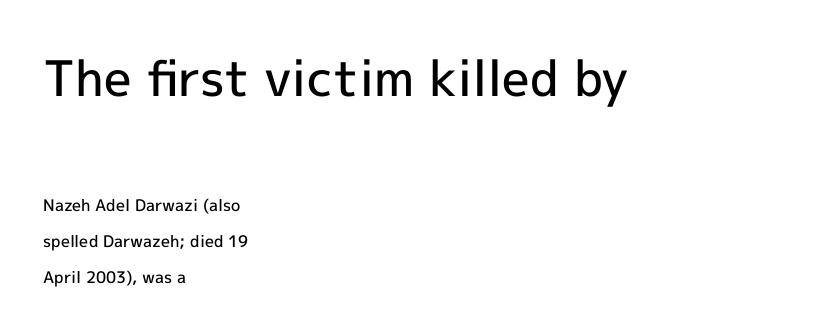
{"serif": "no", "italic": "no", "bold": "semi", "weight": "semibold", "width": "normal", "x_height": "medium", "monospaced": "no", "underline": "no", "align": "left", "line_spacing": "loose", "line_spacing_ratio": 2.26, "letter_spacing": "normal", "letter_spacing_em": 0.0, "larger_block": "first", "size_ratio": 3.06, "glyph_px": 49}
